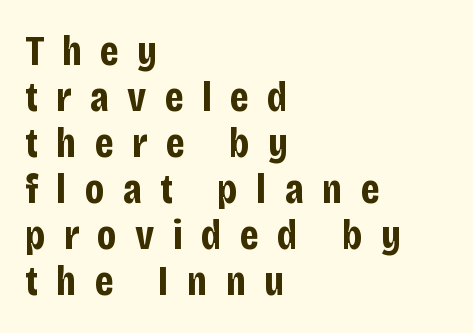
Q: Is the text bold? A: Yes.
Q: Is the text italic (slanted)? A: No, it is upright.
Q: Is the typeface a serif or a sans-serif typeface? A: Sans-serif.
Q: Is the text underlined? A: No.
Q: How is the paragraph aligned? A: Left-aligned.
Q: Is the spacing between letters normal or unusually wide? A: Unusually wide.
Q: Is the spacing between lines tight, normal or loose? A: Tight.
Q: Width (condensed, normal, or wide)? A: Condensed.
Q: Stroke contrast? A: Low.
Q: x-height? A: Large.
Q: Monospaced? A: No.
